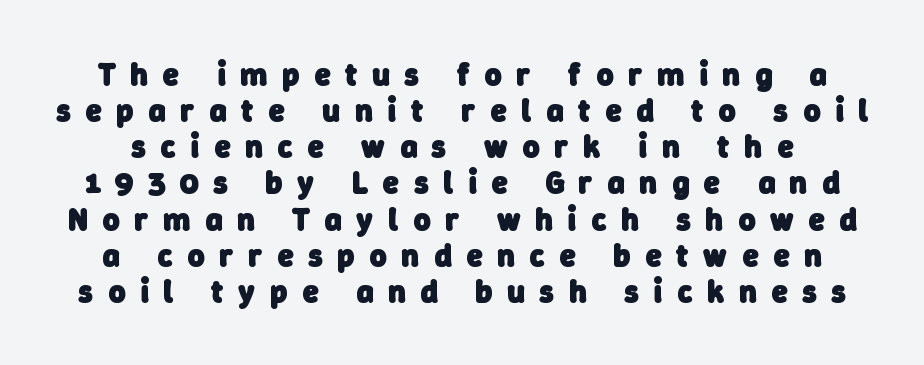
{"serif": "no", "bold": "yes", "weight": "heavy", "width": "normal", "stroke_contrast": "low", "x_height": "medium", "monospaced": "no", "underline": "no", "line_spacing": "tight", "line_spacing_ratio": 1.13, "letter_spacing": "wide", "letter_spacing_em": 0.47, "glyph_px": 32}
